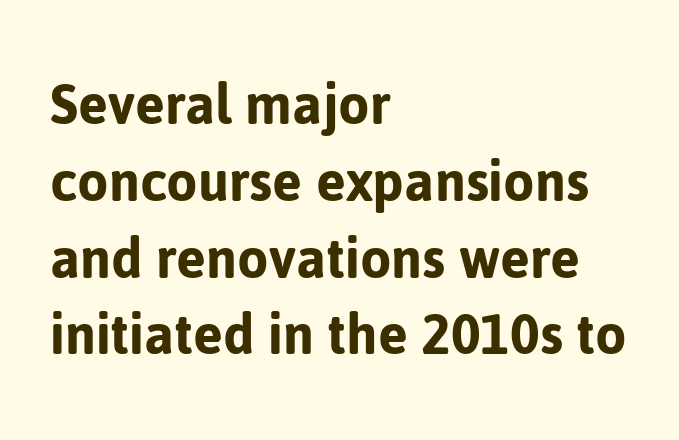
In terms of letterform style, serifs are entirely absent. Each row of text sits above clean, open space. Caption: standard tracking, unaltered. A typesetter would call this proportional, since set widths differ per character. The setting favours the left margin, as ordinary paragraphs usually do.
